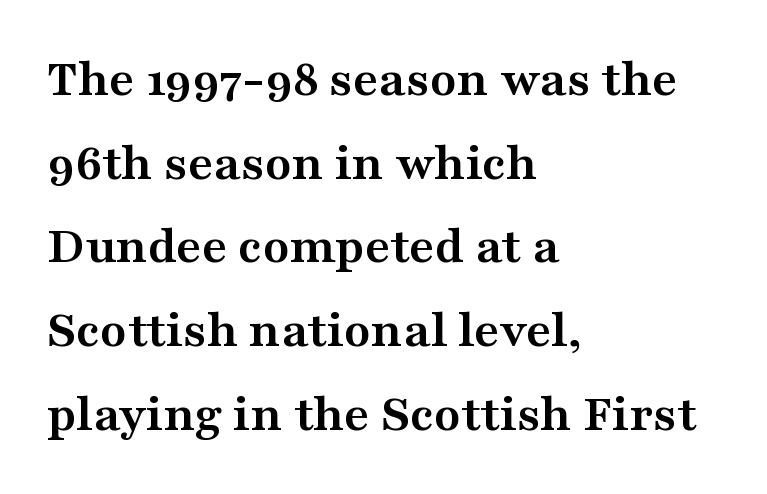
Q: Is the text bold? A: Yes.
Q: Is the text italic (slanted)? A: No, it is upright.
Q: Is the typeface a serif or a sans-serif typeface? A: Serif.
Q: Is the text underlined? A: No.
Q: How is the paragraph aligned? A: Left-aligned.
Q: Is the spacing between letters normal or unusually wide? A: Normal.
Q: Is the spacing between lines tight, normal or loose? A: Normal.
Q: Width (condensed, normal, or wide)? A: Wide.
Q: Stroke contrast? A: Medium.
Q: x-height? A: Medium.
Q: Monospaced? A: No.
